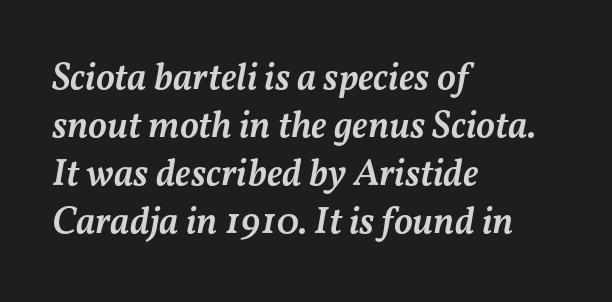
The image shows 38 px semibold type, italic (leaning right); set left-aligned, normal line spacing (1.26x), normal letter spacing, not underlined; medium stroke contrast and a medium x-height.
